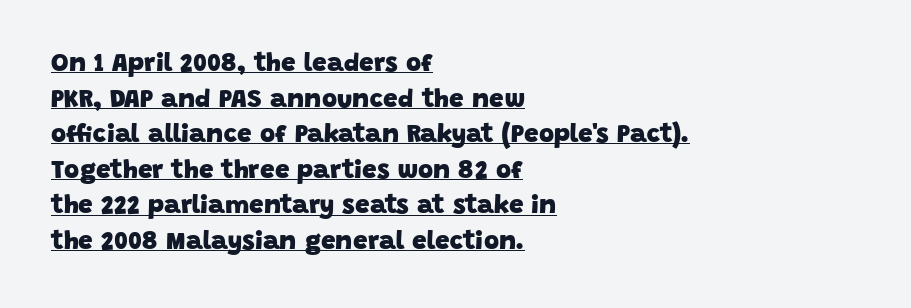
Q: Is the text bold? A: Yes.
Q: Is the text underlined? A: Yes.
Q: How is the paragraph aligned? A: Left-aligned.
Q: Is the spacing between letters normal or unusually wide? A: Normal.
Q: Is the spacing between lines tight, normal or loose? A: Normal.
